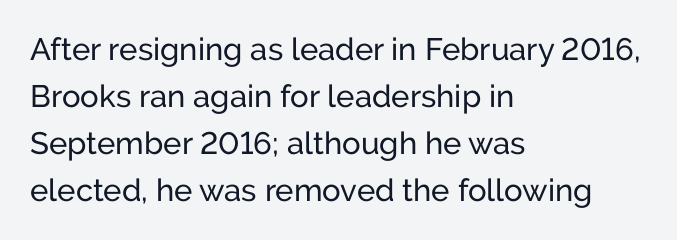
Q: Is the text italic (slanted)? A: No, it is upright.
Q: Is the typeface a serif or a sans-serif typeface? A: Sans-serif.
Q: Is the text underlined? A: No.
Q: How is the paragraph aligned? A: Left-aligned.
Q: Is the spacing between letters normal or unusually wide? A: Normal.
Q: Is the spacing between lines tight, normal or loose? A: Normal.
Q: Width (condensed, normal, or wide)? A: Normal.
Q: Stroke contrast? A: Low.
Q: x-height? A: Medium.
Q: Monospaced? A: No.
